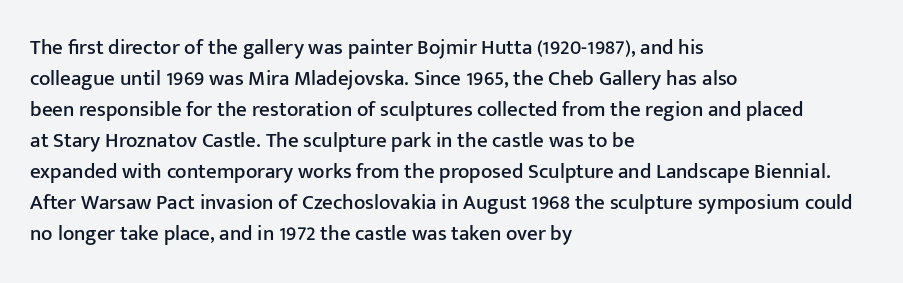
{"italic": "no", "underline": "no", "align": "left", "line_spacing": "normal", "line_spacing_ratio": 1.48, "letter_spacing": "normal", "letter_spacing_em": 0.0, "glyph_px": 21}
